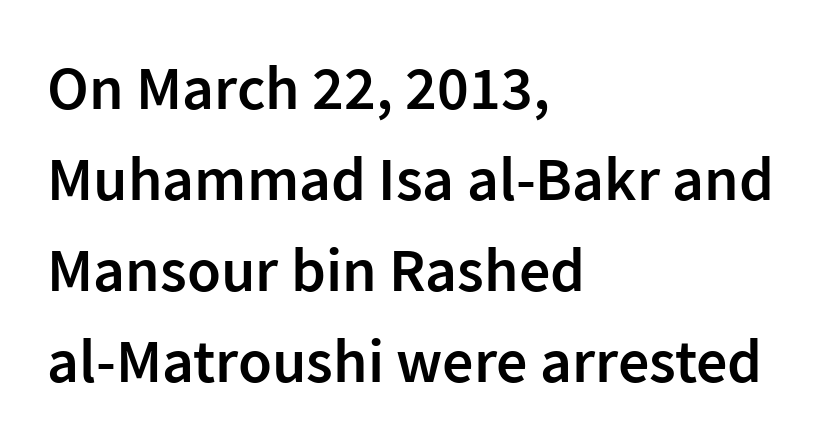
Q: Is the text bold? A: Semi-bold.
Q: Is the text italic (slanted)? A: No, it is upright.
Q: Is the typeface a serif or a sans-serif typeface? A: Sans-serif.
Q: Is the text underlined? A: No.
Q: How is the paragraph aligned? A: Left-aligned.
Q: Is the spacing between letters normal or unusually wide? A: Normal.
Q: Is the spacing between lines tight, normal or loose? A: Normal.
Q: Width (condensed, normal, or wide)? A: Normal.
Q: Stroke contrast? A: Low.
Q: x-height? A: Medium.
Q: Monospaced? A: No.
